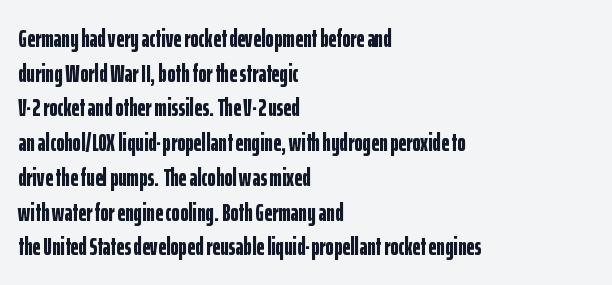
{"italic": "no", "bold": "yes", "underline": "no", "align": "left", "line_spacing": "normal", "line_spacing_ratio": 1.39, "letter_spacing": "normal", "letter_spacing_em": 0.0, "glyph_px": 25}
